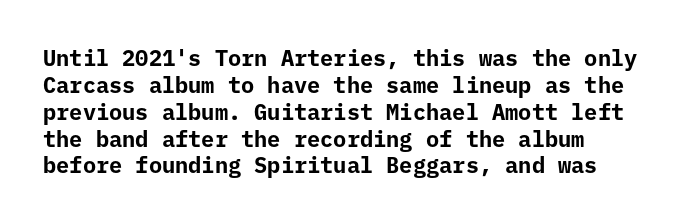
The image shows 22 px bold type, upright; set line spacing 1.22x, normal letter spacing, not underlined.
